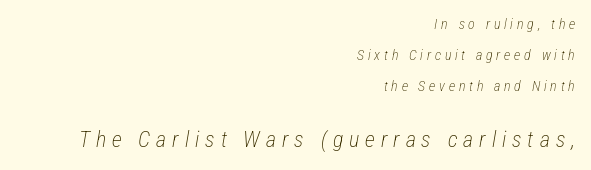
{"italic": "yes", "lean": "right", "slant_degrees": 12, "bold": "no", "underline": "no", "align": "right", "line_spacing": "loose", "line_spacing_ratio": 2.21, "letter_spacing": "wide", "letter_spacing_em": 0.27, "larger_block": "second", "size_ratio": 1.57, "glyph_px": 22}
